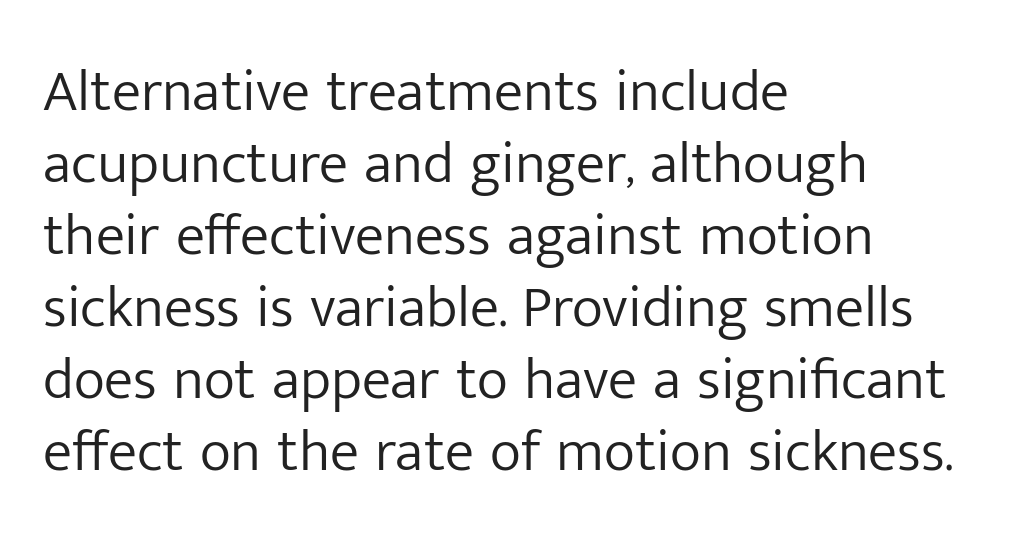
{"serif": "no", "italic": "no", "bold": "no", "weight": "light", "width": "normal", "stroke_contrast": "low", "x_height": "medium", "monospaced": "no", "underline": "no", "align": "left", "line_spacing_ratio": 1.22, "letter_spacing": "normal", "letter_spacing_em": 0.0, "glyph_px": 59}
